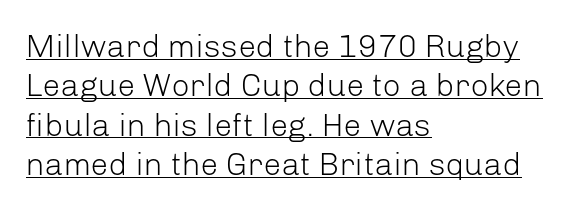
Q: Is the text bold? A: No.
Q: Is the text italic (slanted)? A: No, it is upright.
Q: Is the typeface a serif or a sans-serif typeface? A: Sans-serif.
Q: Is the text underlined? A: Yes.
Q: How is the paragraph aligned? A: Left-aligned.
Q: Is the spacing between letters normal or unusually wide? A: Normal.
Q: Width (condensed, normal, or wide)? A: Normal.
Q: Stroke contrast? A: Low.
Q: x-height? A: Medium.
Q: Monospaced? A: No.
